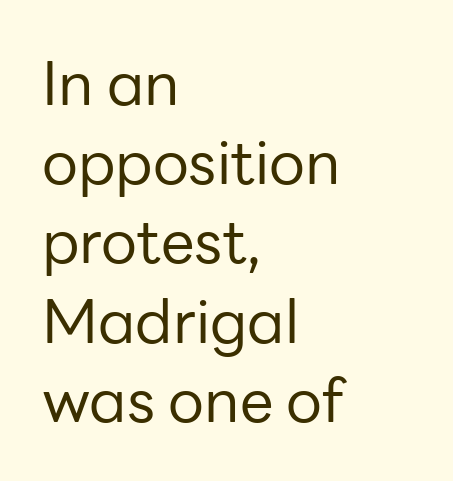
{"serif": "no", "italic": "no", "bold": "no", "weight": "regular", "width": "normal", "stroke_contrast": "low", "x_height": "medium", "monospaced": "no", "underline": "no", "align": "left", "line_spacing": "normal", "line_spacing_ratio": 1.32, "letter_spacing": "normal", "letter_spacing_em": 0.0, "glyph_px": 60}
